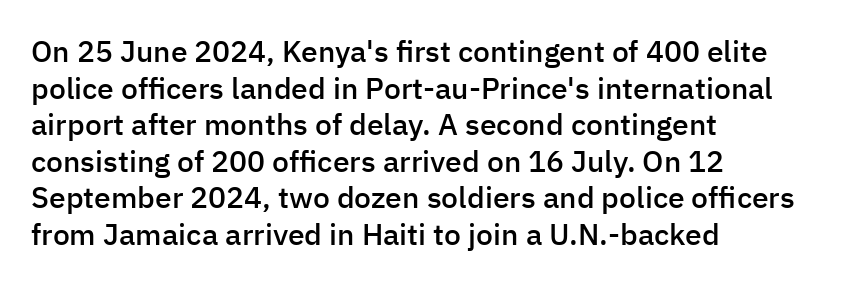
Q: Is the text bold? A: Semi-bold.
Q: Is the text italic (slanted)? A: No, it is upright.
Q: Is the typeface a serif or a sans-serif typeface? A: Sans-serif.
Q: Is the text underlined? A: No.
Q: How is the paragraph aligned? A: Left-aligned.
Q: Is the spacing between letters normal or unusually wide? A: Normal.
Q: Width (condensed, normal, or wide)? A: Normal.
Q: Stroke contrast? A: Low.
Q: x-height? A: Medium.
Q: Monospaced? A: No.
